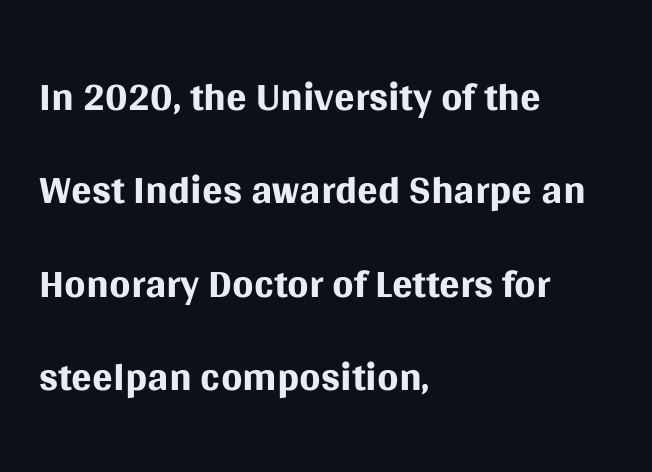
The letterforms sit shoulder to shoulder at normal distance. Is there much room between lines? A standard amount, neither cramped nor airy. The characters display no serif detailing; their extremities are plain. Ordinary non-slanted type is in use. The specimen omits any rule beneath the text block's lines.
